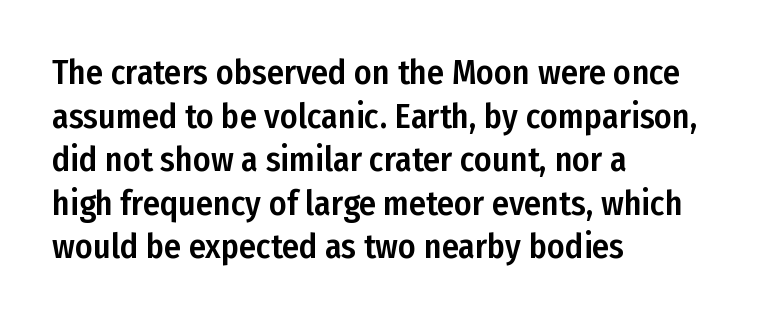
Q: Is the text italic (slanted)? A: No, it is upright.
Q: Is the typeface a serif or a sans-serif typeface? A: Sans-serif.
Q: Is the text underlined? A: No.
Q: How is the paragraph aligned? A: Left-aligned.
Q: Is the spacing between letters normal or unusually wide? A: Normal.
Q: Is the spacing between lines tight, normal or loose? A: Normal.
Q: Width (condensed, normal, or wide)? A: Condensed.
Q: Stroke contrast? A: Low.
Q: x-height? A: Medium.
Q: Monospaced? A: No.
